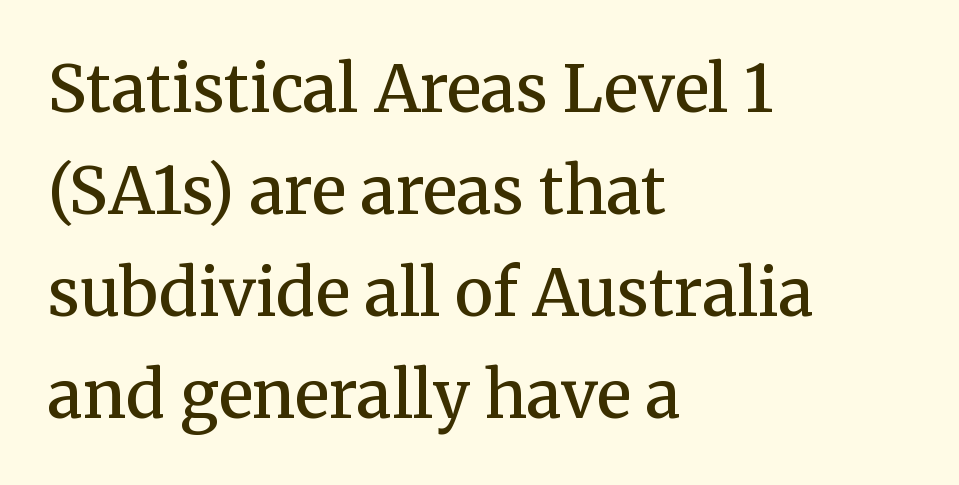
{"serif": "yes", "italic": "no", "bold": "semi", "weight": "semibold", "width": "normal", "stroke_contrast": "medium", "x_height": "medium", "monospaced": "no", "underline": "no", "align": "left", "line_spacing": "normal", "line_spacing_ratio": 1.57, "letter_spacing": "normal", "letter_spacing_em": 0.0, "glyph_px": 65}
